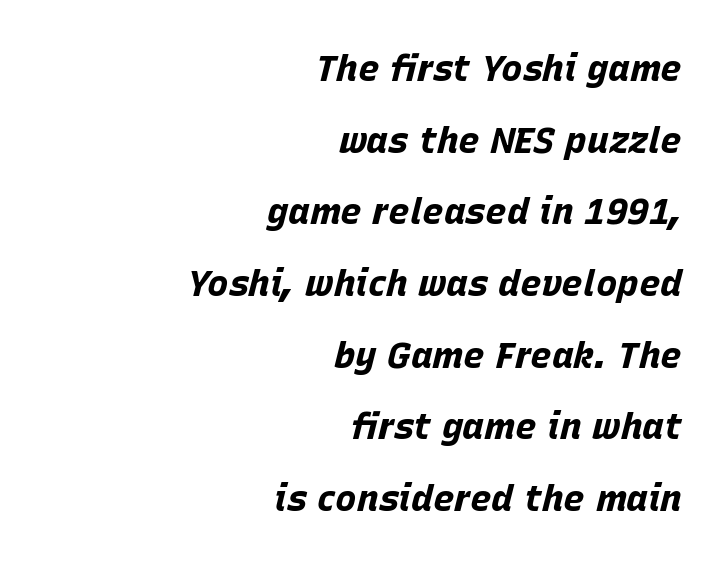
{"italic": "yes", "lean": "right", "slant_degrees": 15, "bold": "yes", "weight": "bold", "width": "normal", "stroke_contrast": "low", "x_height": "large", "monospaced": "no", "underline": "no", "align": "right", "line_spacing": "loose", "line_spacing_ratio": 1.99, "letter_spacing": "normal", "letter_spacing_em": 0.0, "glyph_px": 36}
